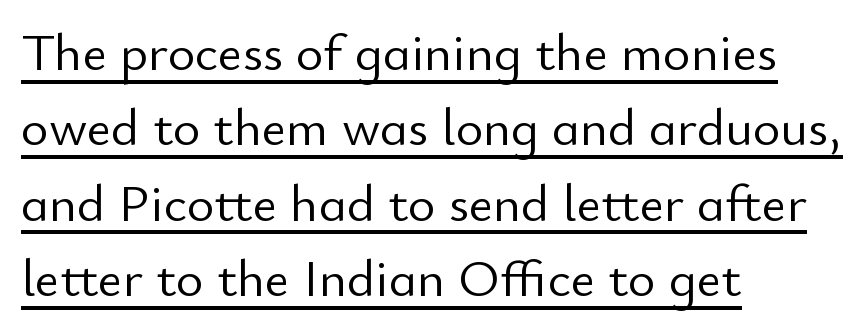
{"serif": "no", "italic": "no", "bold": "no", "weight": "light", "width": "normal", "stroke_contrast": "low", "x_height": "small", "monospaced": "no", "underline": "yes", "align": "left", "line_spacing": "normal", "line_spacing_ratio": 1.42, "letter_spacing": "normal", "letter_spacing_em": 0.0, "glyph_px": 53}
